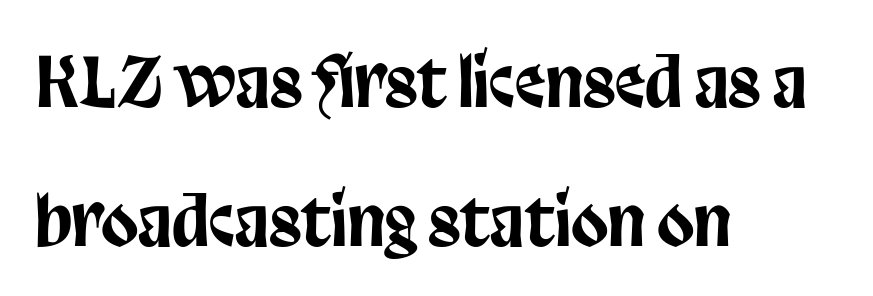
{"serif": "no", "italic": "no", "width": "condensed", "stroke_contrast": "low", "x_height": "large", "monospaced": "no", "underline": "no", "align": "left", "line_spacing": "loose", "line_spacing_ratio": 2.05, "letter_spacing": "normal", "letter_spacing_em": 0.0, "glyph_px": 68}
